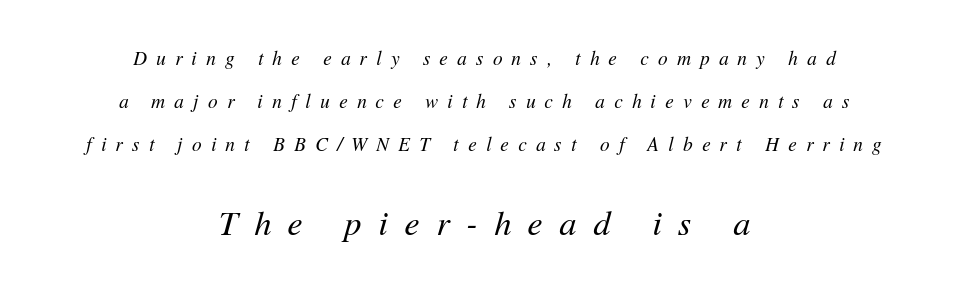
Q: Is the text bold? A: No.
Q: Is the text italic (slanted)? A: Yes, it leans right by about 11 degrees.
Q: Is the text underlined? A: No.
Q: How is the paragraph aligned? A: Centered.
Q: Is the spacing between letters normal or unusually wide? A: Unusually wide.
Q: Is the spacing between lines tight, normal or loose? A: Loose.
Q: Which block of text is set in a larger size, the first (top) or the second (bottom)? A: The second (bottom) one.
Q: Width (condensed, normal, or wide)? A: Normal.
Q: Stroke contrast? A: Medium.
Q: x-height? A: Medium.
Q: Monospaced? A: No.
